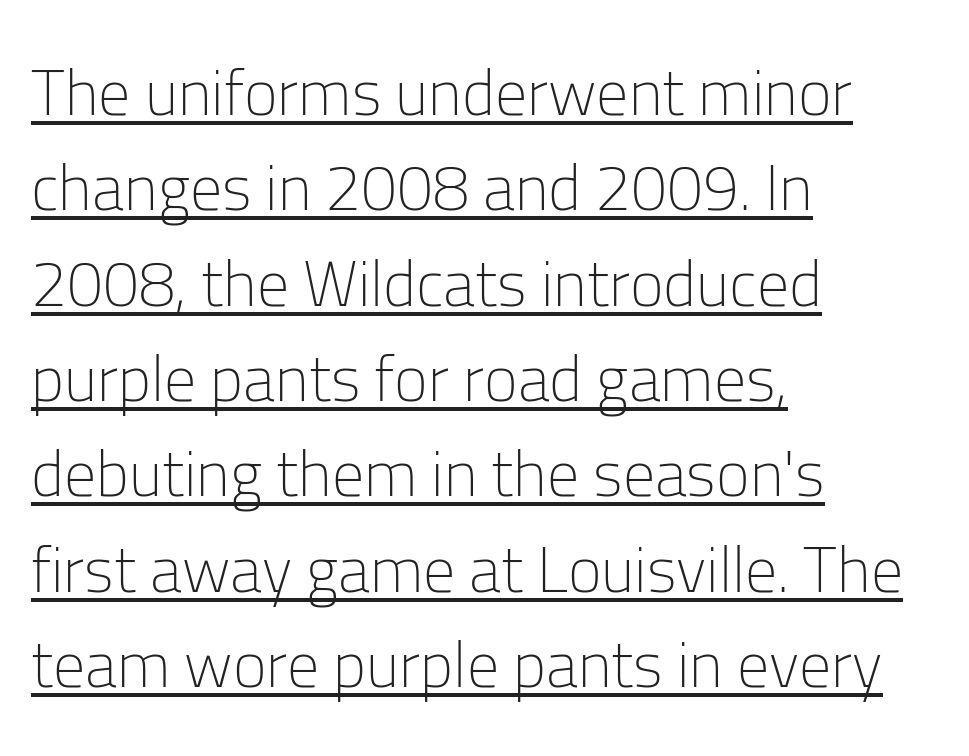
The image shows 64 px light sans-serif type, upright; set left-aligned, normal line spacing (1.49x), normal letter spacing, underlined; low stroke contrast and a medium x-height.
